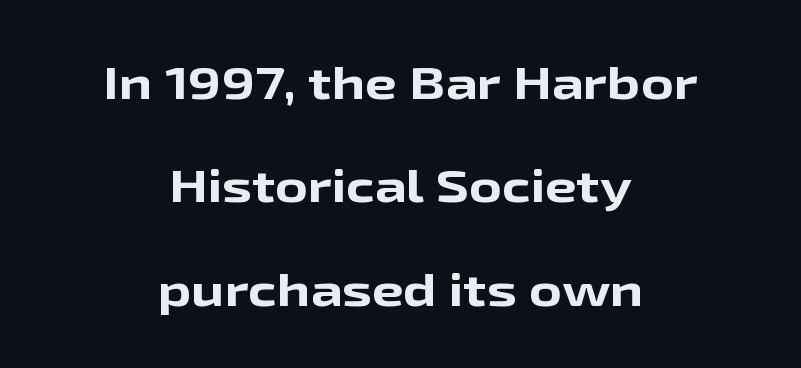
{"serif": "no", "italic": "no", "bold": "yes", "weight": "bold", "width": "wide", "stroke_contrast": "low", "x_height": "medium", "monospaced": "no", "underline": "no", "align": "center", "line_spacing": "loose", "line_spacing_ratio": 2.3, "letter_spacing": "normal", "letter_spacing_em": 0.0, "glyph_px": 45}
